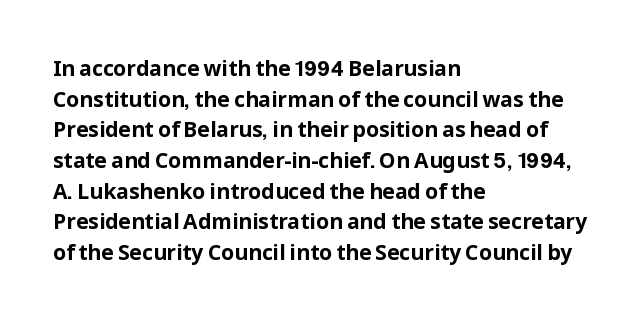
Glyph-to-glyph distance matches everyday printed text. If you drew a line through each stem, it would be perfectly vertical. Horizontal bands of white between lines are of average thickness. Type without underlining. The glyphs have the mass of a bold cut.
